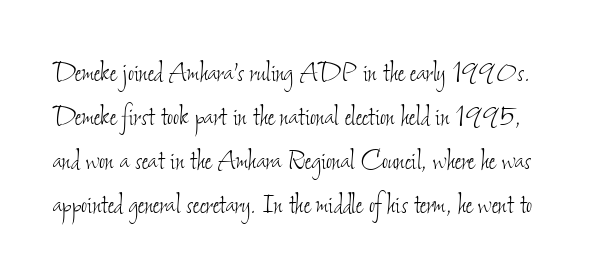
No letter is thick-stroked: the sample isn't bold. The passage shown has conventional tracking throughout. Looks like regular typesetting: each glyph gets only the width it needs. Glance below the letters and you will spot only blank space. The designer left line spacing at the default.
